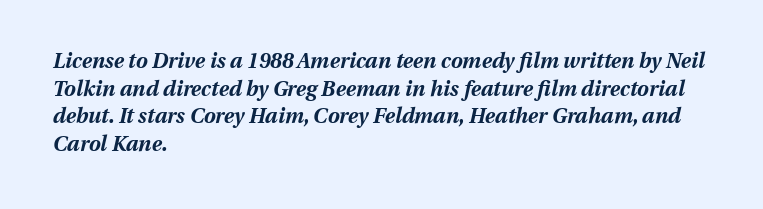
{"italic": "yes", "lean": "right", "slant_degrees": 13, "bold": "yes", "underline": "no", "align": "left", "line_spacing": "normal", "line_spacing_ratio": 1.31, "letter_spacing": "normal", "letter_spacing_em": 0.0, "glyph_px": 21}
